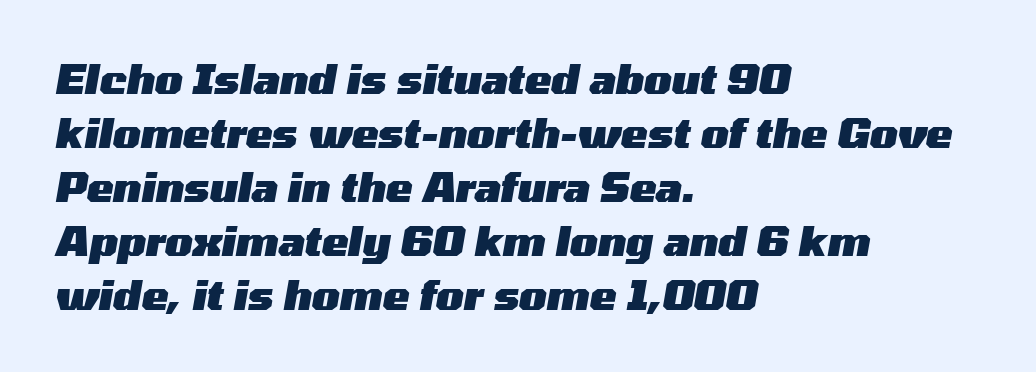
Q: Is the text bold? A: Yes.
Q: Is the text italic (slanted)? A: Yes, it leans right by about 10 degrees.
Q: Is the text underlined? A: No.
Q: How is the paragraph aligned? A: Left-aligned.
Q: Is the spacing between letters normal or unusually wide? A: Normal.
Q: Is the spacing between lines tight, normal or loose? A: Normal.
Q: Width (condensed, normal, or wide)? A: Wide.
Q: Stroke contrast? A: Medium.
Q: x-height? A: Medium.
Q: Monospaced? A: No.
